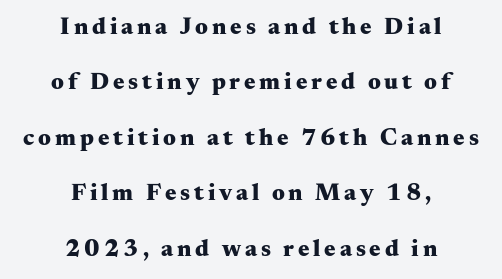
{"italic": "no", "bold": "yes", "underline": "no", "align": "center", "line_spacing": "loose", "line_spacing_ratio": 2.31, "glyph_px": 24}
